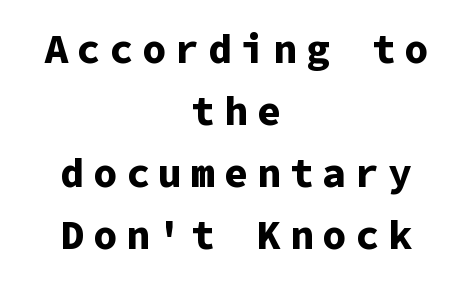
Q: Is the text bold? A: Yes.
Q: Is the text italic (slanted)? A: No, it is upright.
Q: Is the typeface a serif or a sans-serif typeface? A: Sans-serif.
Q: Is the text underlined? A: No.
Q: How is the paragraph aligned? A: Centered.
Q: Is the spacing between letters normal or unusually wide? A: Unusually wide.
Q: Is the spacing between lines tight, normal or loose? A: Normal.
Q: Width (condensed, normal, or wide)? A: Normal.
Q: Stroke contrast? A: Low.
Q: x-height? A: Medium.
Q: Monospaced? A: Yes.
